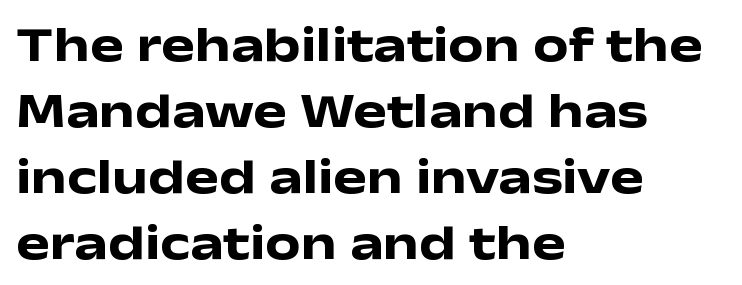
Alignment: flush left. Line spacing here is normal. The rendering shows plain stroke endings on the letterforms — a sans-serif design. Compared with typical body copy, the letter spacing here is the same. Heavy-handed strokes throughout: this text is bold.
